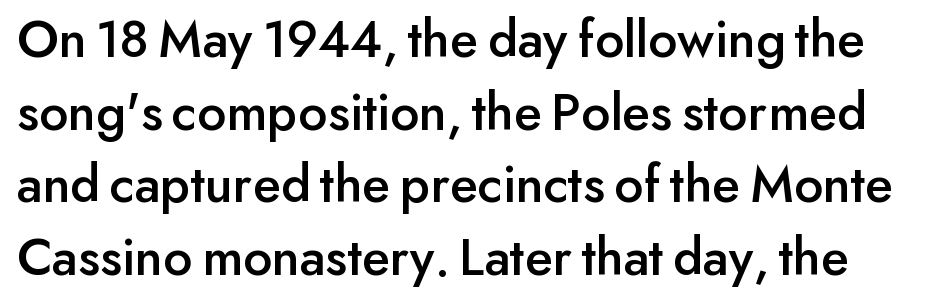
In terms of posture, this sample is upright. The rendering keeps characters at their native spacing. This rendering employs a face without finishing strokes, i.e., a sans-serif. Bare-footed words on every line. Character widths vary here, with narrow letters taking less room than wide ones. The passage shown stacks its lines at a standard gap.
